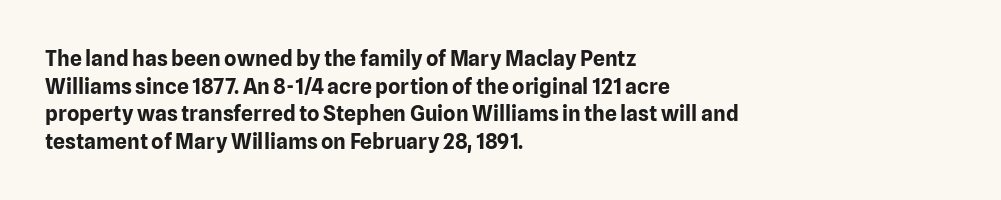
The image shows 21 px bold type, upright; set left-aligned, normal line spacing (1.32x), normal letter spacing, not underlined.
